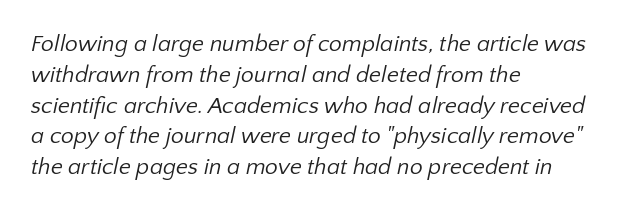
{"bold": "no", "underline": "no", "align": "left", "line_spacing": "normal", "line_spacing_ratio": 1.34, "letter_spacing": "normal", "letter_spacing_em": 0.0, "glyph_px": 23}
